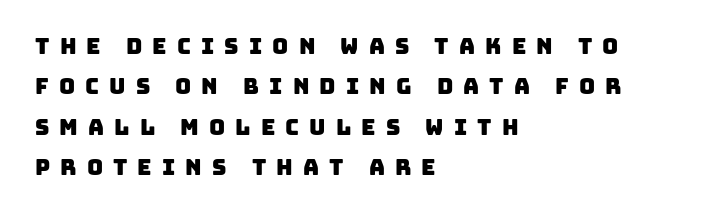
{"underline": "no", "align": "left", "line_spacing_ratio": 1.84, "letter_spacing": "wide", "letter_spacing_em": 0.46, "glyph_px": 22}
